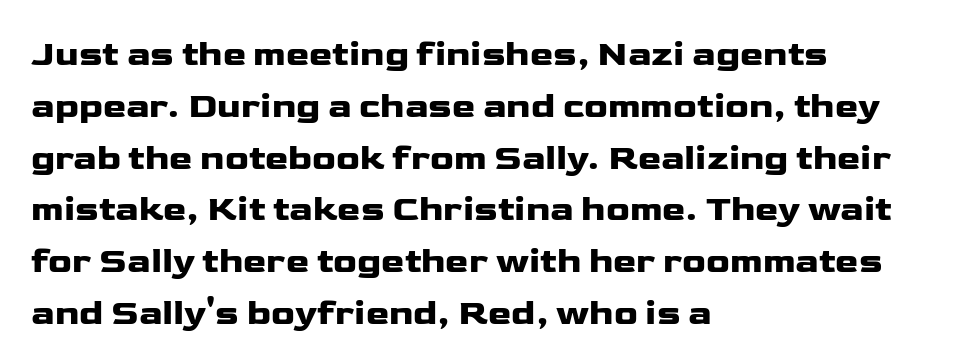
Q: Is the text italic (slanted)? A: No, it is upright.
Q: Is the typeface a serif or a sans-serif typeface? A: Sans-serif.
Q: Is the text underlined? A: No.
Q: How is the paragraph aligned? A: Left-aligned.
Q: Is the spacing between letters normal or unusually wide? A: Normal.
Q: Is the spacing between lines tight, normal or loose? A: Normal.
Q: Width (condensed, normal, or wide)? A: Wide.
Q: Stroke contrast? A: Low.
Q: x-height? A: Medium.
Q: Monospaced? A: No.
